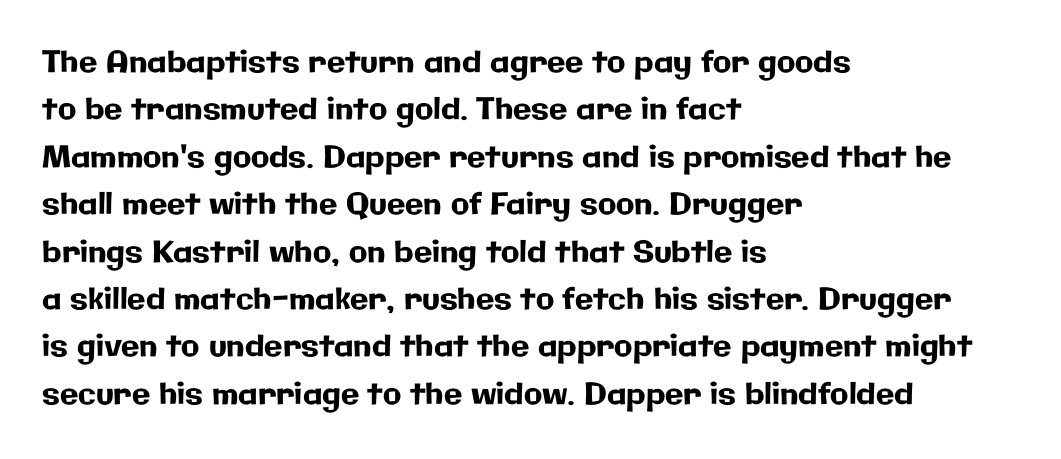
Q: Is the text italic (slanted)? A: No, it is upright.
Q: Is the typeface a serif or a sans-serif typeface? A: Sans-serif.
Q: Is the text underlined? A: No.
Q: How is the paragraph aligned? A: Left-aligned.
Q: Is the spacing between letters normal or unusually wide? A: Normal.
Q: Is the spacing between lines tight, normal or loose? A: Normal.
Q: Width (condensed, normal, or wide)? A: Normal.
Q: Stroke contrast? A: Low.
Q: x-height? A: Medium.
Q: Monospaced? A: No.
